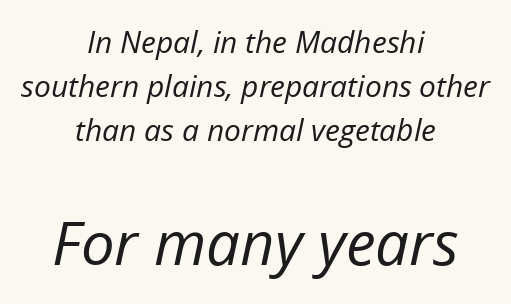
Q: Is the text bold? A: No.
Q: Is the text italic (slanted)? A: Yes, it leans right by about 12 degrees.
Q: Is the text underlined? A: No.
Q: How is the paragraph aligned? A: Centered.
Q: Is the spacing between letters normal or unusually wide? A: Normal.
Q: Is the spacing between lines tight, normal or loose? A: Normal.
Q: Which block of text is set in a larger size, the first (top) or the second (bottom)? A: The second (bottom) one.
Q: Width (condensed, normal, or wide)? A: Normal.
Q: Stroke contrast? A: Low.
Q: x-height? A: Medium.
Q: Monospaced? A: No.
